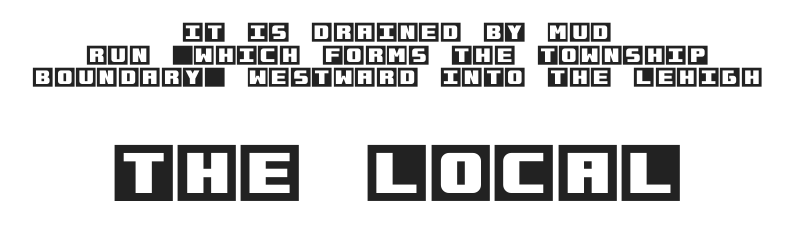
The image shows 65 px text type, upright; set centered, tight line spacing (1.03x), normal letter spacing, not underlined; the second (bottom) block is 2.95x larger; a large x-height.
